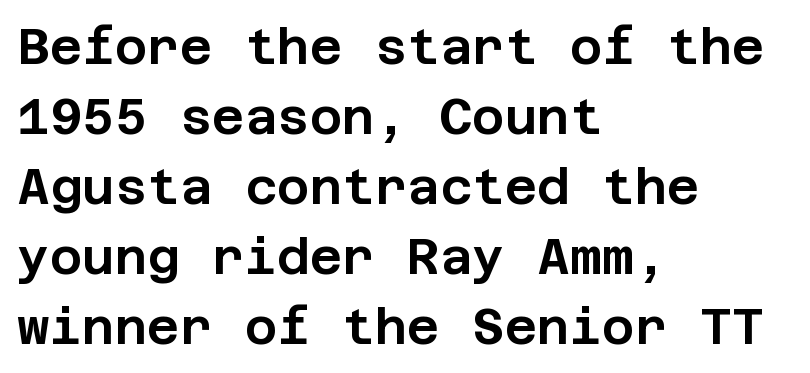
Q: Is the text italic (slanted)? A: No, it is upright.
Q: Is the typeface a serif or a sans-serif typeface? A: Sans-serif.
Q: Is the text underlined? A: No.
Q: How is the paragraph aligned? A: Left-aligned.
Q: Is the spacing between letters normal or unusually wide? A: Normal.
Q: Is the spacing between lines tight, normal or loose? A: Normal.
Q: Width (condensed, normal, or wide)? A: Normal.
Q: Stroke contrast? A: Low.
Q: x-height? A: Large.
